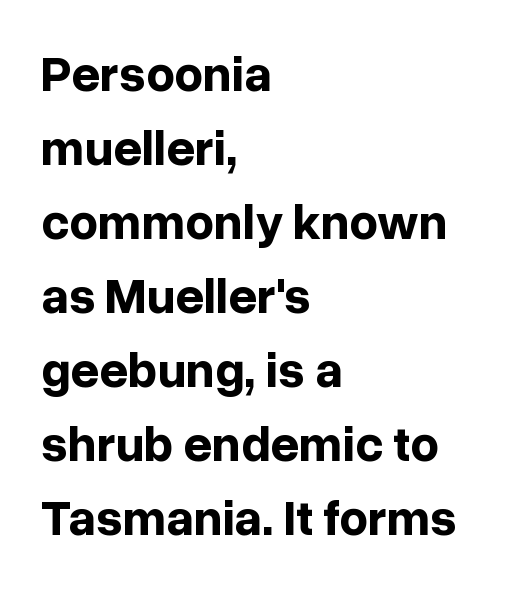
Q: Is the text bold? A: Yes.
Q: Is the text italic (slanted)? A: No, it is upright.
Q: Is the typeface a serif or a sans-serif typeface? A: Sans-serif.
Q: Is the text underlined? A: No.
Q: How is the paragraph aligned? A: Left-aligned.
Q: Is the spacing between letters normal or unusually wide? A: Normal.
Q: Is the spacing between lines tight, normal or loose? A: Normal.
Q: Width (condensed, normal, or wide)? A: Normal.
Q: Stroke contrast? A: Low.
Q: x-height? A: Medium.
Q: Monospaced? A: No.
